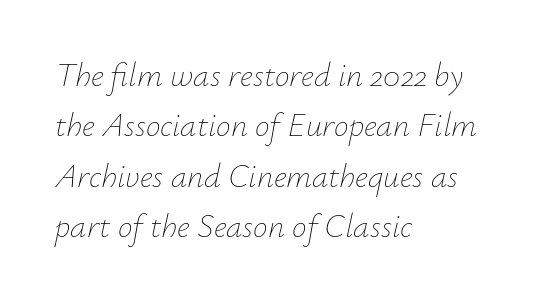
{"italic": "yes", "lean": "right", "slant_degrees": 12, "bold": "no", "weight": "thin", "width": "normal", "stroke_contrast": "low", "x_height": "small", "monospaced": "no", "underline": "no", "align": "left", "line_spacing": "normal", "line_spacing_ratio": 1.53, "letter_spacing": "normal", "letter_spacing_em": 0.0, "glyph_px": 33}
